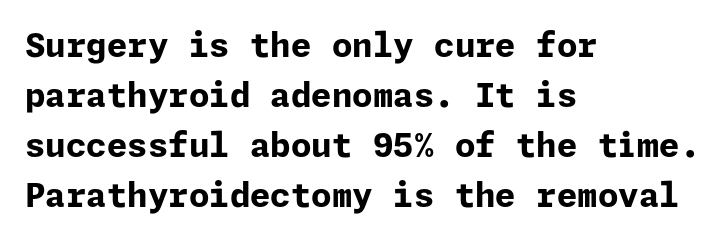
The image shows 33 px bold sans-serif type, upright; set left-aligned, normal line spacing (1.52x), normal letter spacing, not underlined; low stroke contrast and a medium x-height.
